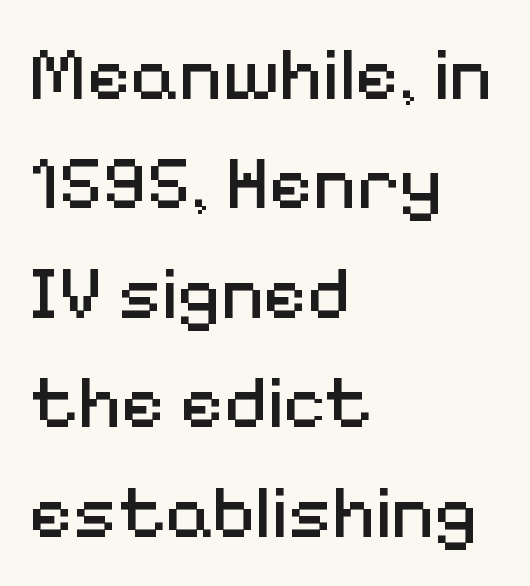
Check under the words: just untouched page. Rendered with straight, roman letterforms. What kind of face is this? One without serifs — a sans. Each letter keeps its own natural width here, so spacing adapts to shape. Is the type heavy? It reads as light-to-regular instead. Does the leading feel generous? No, just average.
